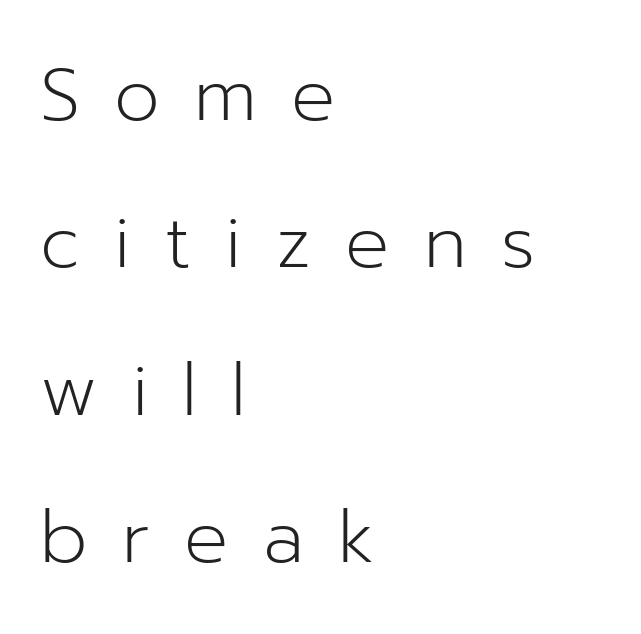
The glyphs in this specimen are sans serif. You could not count columns in this text — the font is proportionally spaced. In terms of posture, this sample is upright. The leading is generous, giving the passage an open texture. Short note: letters widely spaced. Stroke mass is kept to a normal reading level or below.
